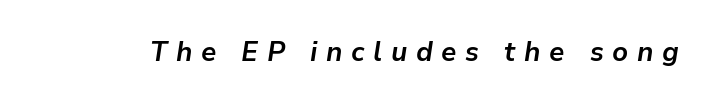
Q: Is the text bold? A: Yes.
Q: Is the text italic (slanted)? A: Yes, it leans right by about 9 degrees.
Q: Is the text underlined? A: No.
Q: Is the spacing between letters normal or unusually wide? A: Unusually wide.
